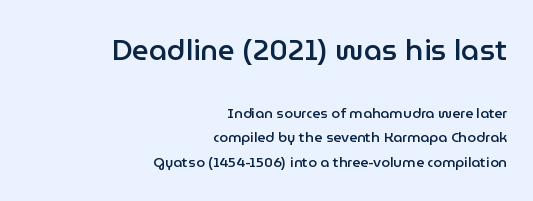
{"serif": "no", "italic": "no", "bold": "semi", "weight": "semibold", "width": "normal", "stroke_contrast": "low", "x_height": "medium", "monospaced": "no", "underline": "no", "align": "right", "line_spacing_ratio": 1.77, "letter_spacing": "normal", "letter_spacing_em": 0.0, "larger_block": "first", "size_ratio": 2.07, "glyph_px": 29}
